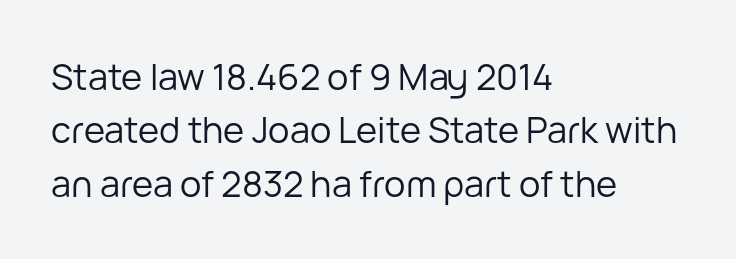
Q: Is the text bold? A: No.
Q: Is the text italic (slanted)? A: No, it is upright.
Q: Is the typeface a serif or a sans-serif typeface? A: Sans-serif.
Q: Is the text underlined? A: No.
Q: How is the paragraph aligned? A: Left-aligned.
Q: Is the spacing between letters normal or unusually wide? A: Normal.
Q: Is the spacing between lines tight, normal or loose? A: Normal.
Q: Width (condensed, normal, or wide)? A: Normal.
Q: Stroke contrast? A: Low.
Q: x-height? A: Medium.
Q: Monospaced? A: No.
